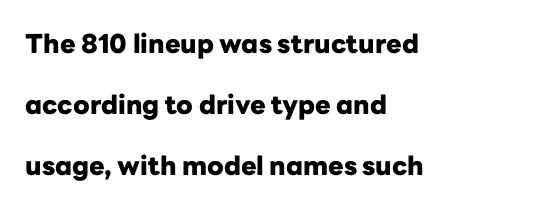
The image shows 26 px bold type, upright; set left-aligned, loose line spacing (2.34x), normal letter spacing, not underlined.
